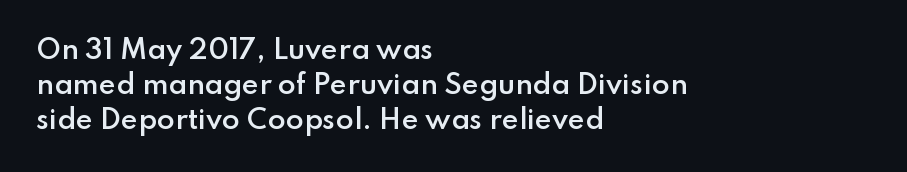
These words are printed semibold, heavier than regular yet not bold. If you measured baseline to baseline, you'd find a middling distance. Upright lettering throughout. Plain, unruled lines of type. Characters follow at the spacing the type designer built in. The lines in this sample share a left origin and differ only in where they stop.
